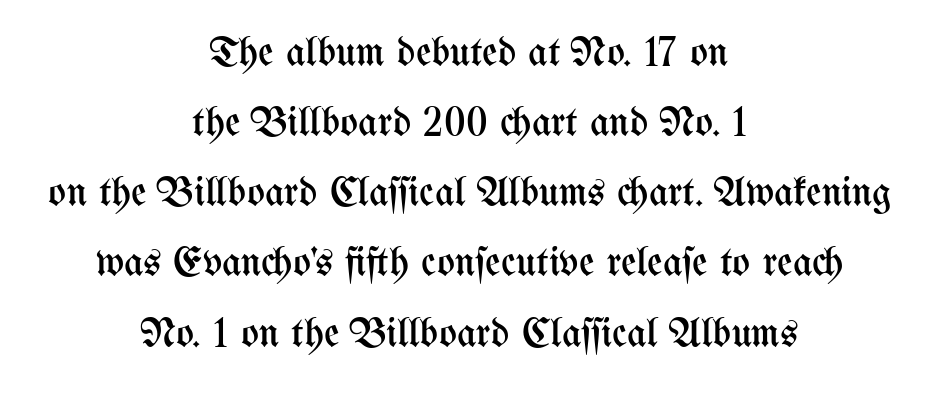
{"italic": "no", "bold": "no", "weight": "regular", "width": "condensed", "stroke_contrast": "medium", "x_height": "medium", "monospaced": "no", "underline": "no", "align": "center", "line_spacing": "normal", "line_spacing_ratio": 1.67, "letter_spacing": "normal", "letter_spacing_em": 0.0, "glyph_px": 42}
